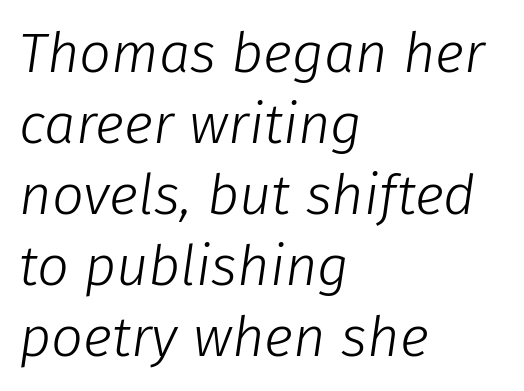
Q: Is the text bold? A: No.
Q: Is the text italic (slanted)? A: Yes, it leans right by about 8 degrees.
Q: Is the text underlined? A: No.
Q: How is the paragraph aligned? A: Left-aligned.
Q: Is the spacing between letters normal or unusually wide? A: Normal.
Q: Is the spacing between lines tight, normal or loose? A: Normal.
Q: Width (condensed, normal, or wide)? A: Normal.
Q: Stroke contrast? A: Low.
Q: x-height? A: Medium.
Q: Monospaced? A: No.
